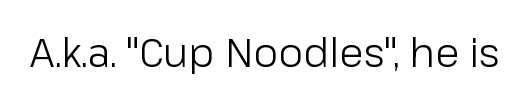
The image shows 40 px light sans-serif type, upright; set normal letter spacing, not underlined; low stroke contrast and a medium x-height.
